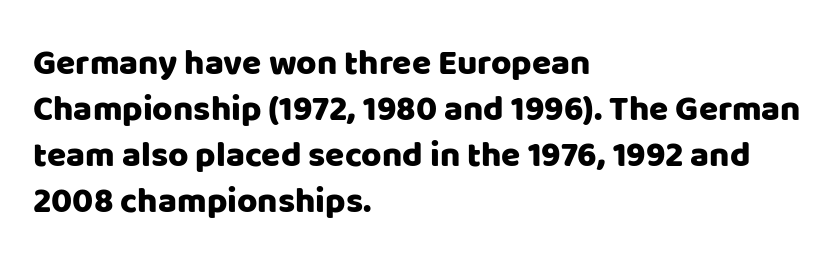
Typeset ragged right — the left edge is the straight one. Each letter keeps its own natural width here, so spacing adapts to shape. This rendering employs a face without finishing strokes, i.e., a sans-serif. Vertical spacing — default. Italic? Not at all — the glyphs are vertical.
